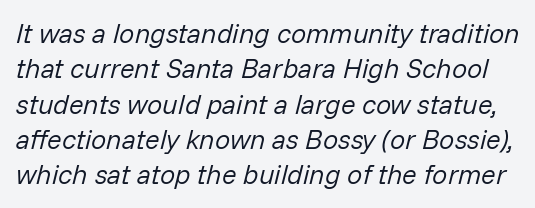
Would a proofreader flag this as italicized? Yes. Caption: standard tracking, unaltered. This block has exactly the height ordinary leading produces. Is the type heavy? It reads as light-to-regular instead. The glyphs are unaccompanied by any horizontal stroke below them.
